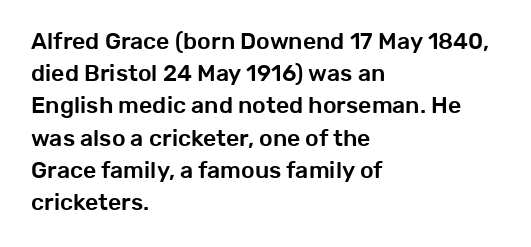
{"italic": "no", "underline": "no", "align": "left", "line_spacing": "normal", "line_spacing_ratio": 1.4, "letter_spacing": "normal", "letter_spacing_em": 0.0, "glyph_px": 23}
